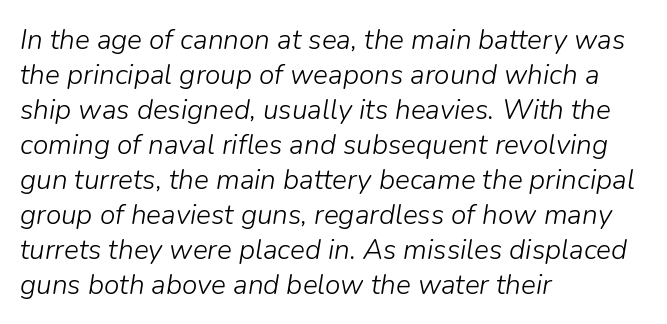
Note the varied advance widths — an 'i' is clearly narrower than an 'm'. The rendering anchors every line to the left-hand side. Is the letter spacing exaggerated? No — it looks like the ordinary default. The space directly below the letters is spotless. Quick note: italic. The designer left line spacing at the default.
